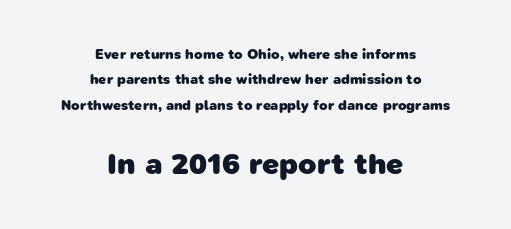
Are there feet on the stems? There aren't — it's a sans. The paragraph has two soft edges and a firm central axis. Tracking value appears to be zero — textbook default spacing. Whoever set this made the second block the dominant, larger element.
